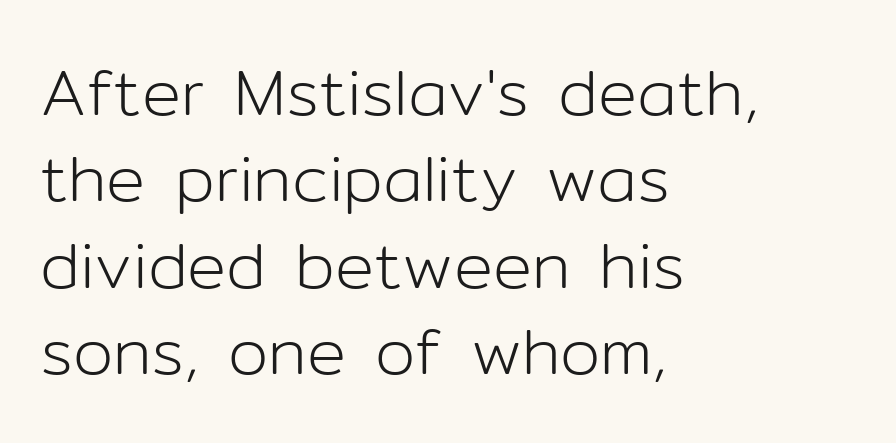
{"serif": "no", "italic": "no", "bold": "no", "weight": "light", "width": "normal", "stroke_contrast": "low", "x_height": "medium", "monospaced": "no", "underline": "no", "align": "left", "line_spacing": "normal", "line_spacing_ratio": 1.33, "letter_spacing": "normal", "letter_spacing_em": 0.0, "glyph_px": 65}
